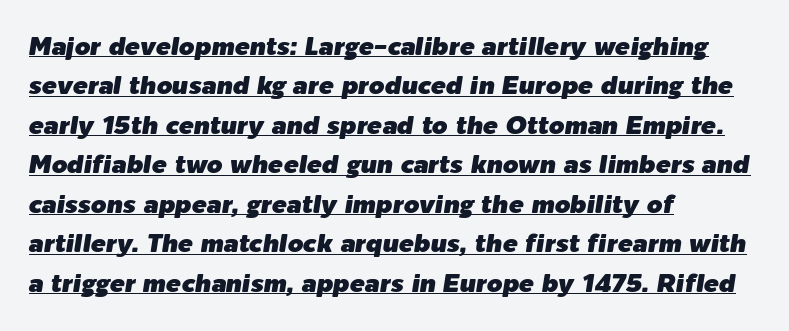
{"italic": "yes", "lean": "right", "slant_degrees": 9, "underline": "yes", "align": "left", "line_spacing": "normal", "line_spacing_ratio": 1.58, "letter_spacing": "normal", "letter_spacing_em": 0.0, "glyph_px": 25}
